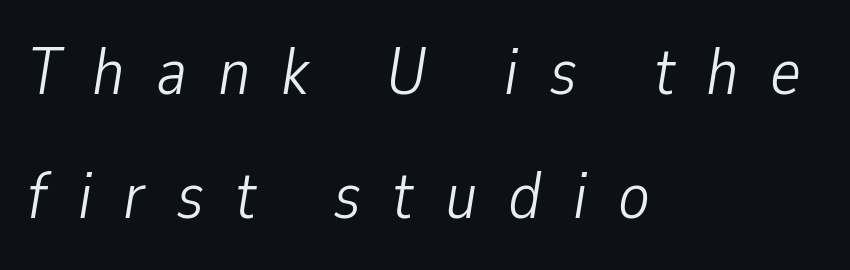
{"italic": "yes", "lean": "right", "slant_degrees": 9, "bold": "no", "weight": "light", "width": "condensed", "stroke_contrast": "low", "x_height": "medium", "monospaced": "no", "underline": "no", "align": "left", "line_spacing_ratio": 1.88, "letter_spacing": "wide", "letter_spacing_em": 0.47, "glyph_px": 66}
